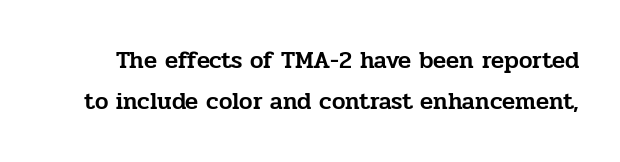
The image shows 24 px text type, upright; set line spacing 1.72x, normal letter spacing, not underlined.
